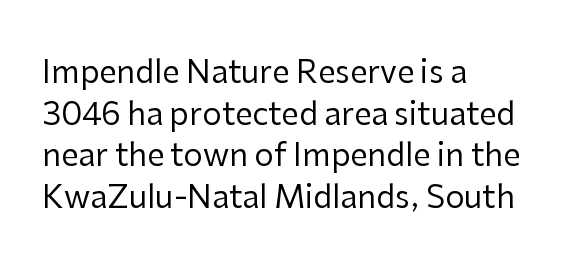
Here the glyphs are tracked normally, forming tight word shapes. Successive baselines arrive at the customary interval. The rendering uses natural spacing where letterforms have individual widths. Reading down the block, your eye returns to a fixed left position each line.
